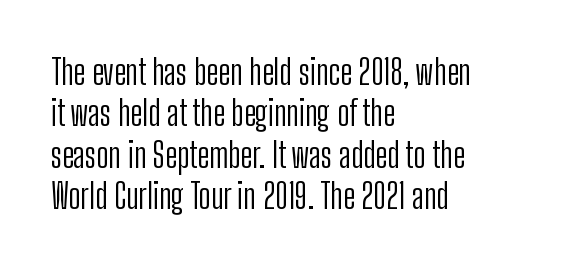
Q: Is the text bold? A: No.
Q: Is the text italic (slanted)? A: No, it is upright.
Q: Is the typeface a serif or a sans-serif typeface? A: Sans-serif.
Q: Is the text underlined? A: No.
Q: How is the paragraph aligned? A: Left-aligned.
Q: Is the spacing between letters normal or unusually wide? A: Normal.
Q: Width (condensed, normal, or wide)? A: Condensed.
Q: Stroke contrast? A: Low.
Q: x-height? A: Medium.
Q: Monospaced? A: No.
